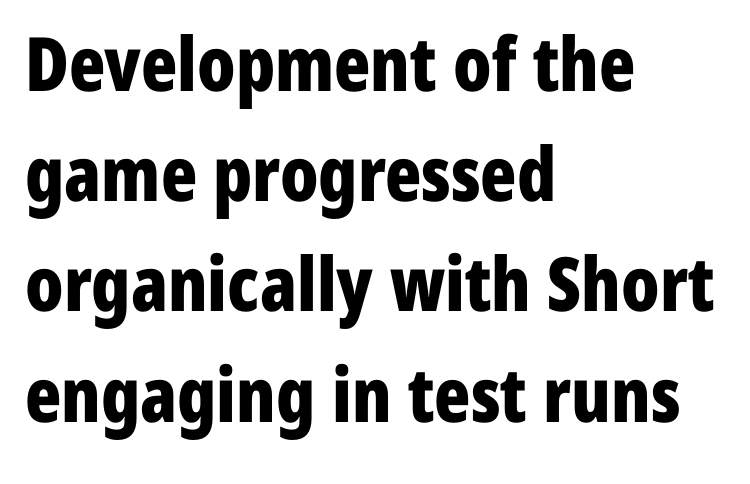
{"serif": "no", "italic": "no", "bold": "yes", "weight": "bold", "width": "condensed", "stroke_contrast": "low", "x_height": "medium", "monospaced": "no", "underline": "no", "align": "left", "line_spacing": "normal", "line_spacing_ratio": 1.47, "letter_spacing": "normal", "letter_spacing_em": 0.0, "glyph_px": 75}
